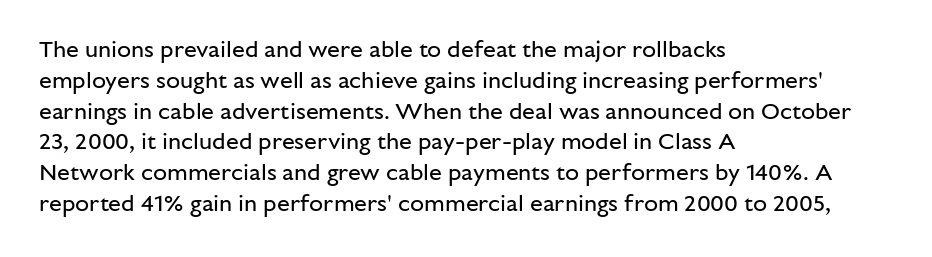
{"italic": "no", "bold": "no", "underline": "no", "align": "left", "line_spacing": "normal", "line_spacing_ratio": 1.34, "letter_spacing": "normal", "letter_spacing_em": 0.0, "glyph_px": 23}
